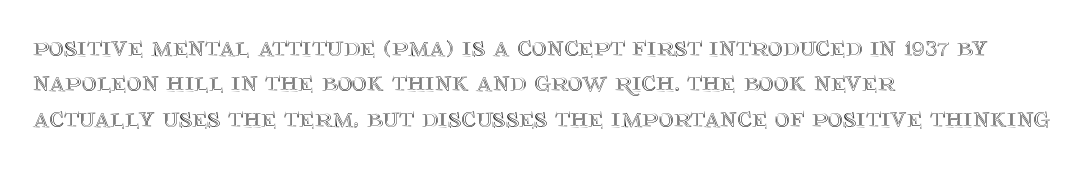
The image shows 29 px text type, upright; set left-aligned, line spacing 1.22x, normal letter spacing, not underlined; a large x-height.
